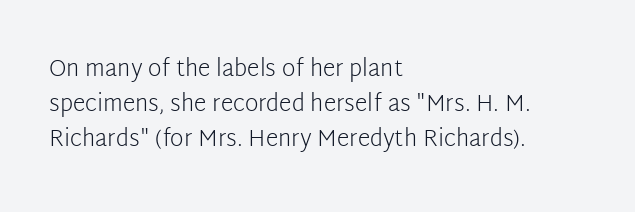
A typesetter would call this leading conventional body-copy spacing. Casual observation: everything's shoved over to the left. Counters stay open thanks to moderate or lighter strokes. The lettering stays uniformly vertical, giving the passage a roman look. No extra tracking has been applied to these lines. The gap between lines stays unmarked.
